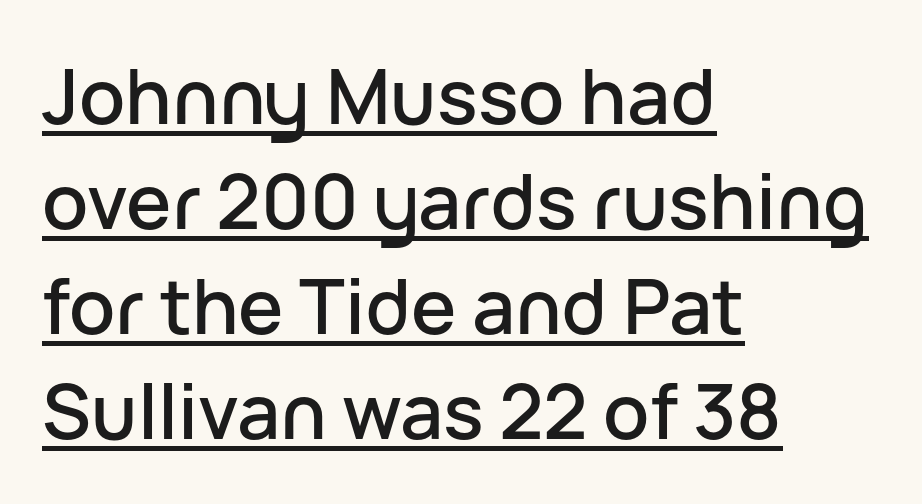
The image shows 76 px sans-serif type, upright; set left-aligned, normal line spacing (1.38x), normal letter spacing, underlined; low stroke contrast and a medium x-height.
